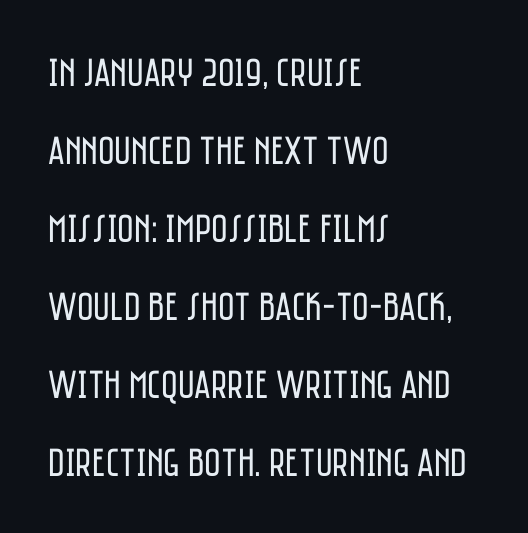
{"serif": "no", "italic": "no", "bold": "no", "weight": "regular", "width": "condensed", "stroke_contrast": "low", "x_height": "large", "monospaced": "no", "underline": "no", "align": "left", "line_spacing": "loose", "line_spacing_ratio": 1.95, "letter_spacing": "normal", "letter_spacing_em": 0.0, "glyph_px": 40}
